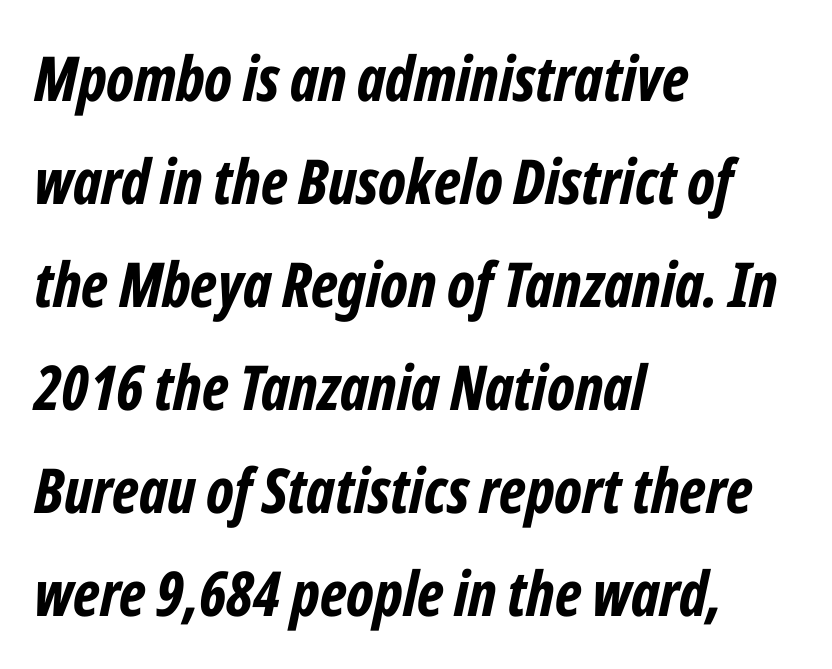
The image shows 62 px bold, condensed type, italic (leaning right); set left-aligned, normal line spacing (1.66x), normal letter spacing, not underlined; low stroke contrast and a medium x-height.
